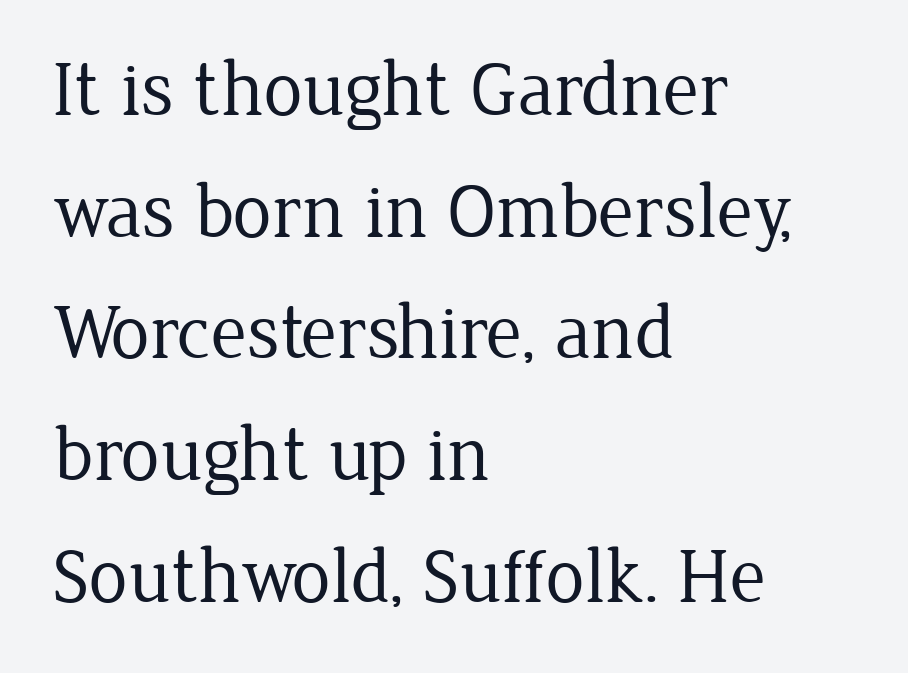
The image shows 78 px regular-weight serif type, upright; set left-aligned, normal line spacing (1.56x), normal letter spacing, not underlined; low stroke contrast and a medium x-height.
